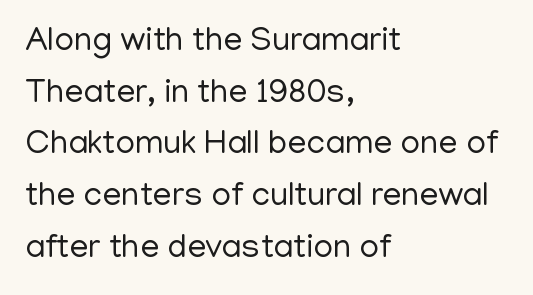
{"serif": "no", "italic": "no", "bold": "no", "weight": "regular", "width": "normal", "stroke_contrast": "low", "x_height": "medium", "monospaced": "no", "underline": "no", "align": "left", "line_spacing": "normal", "line_spacing_ratio": 1.52, "letter_spacing": "normal", "letter_spacing_em": 0.0, "glyph_px": 34}
